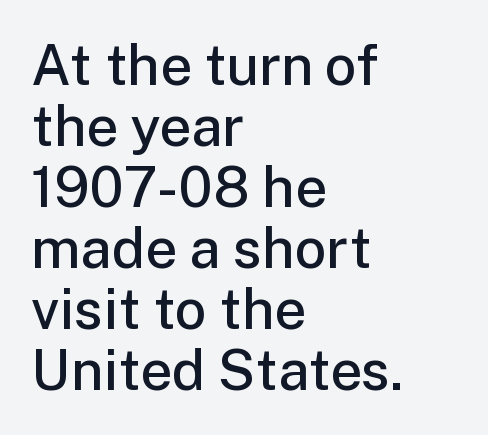
Here the designer chose a conventional face with non-uniform glyph widths. Observe the absence of serifs on each vertical stroke in this sample. Unlike italic type, these characters show no tilt at all. Clear beneath every line of the passage. Short note: letters normally spaced.
